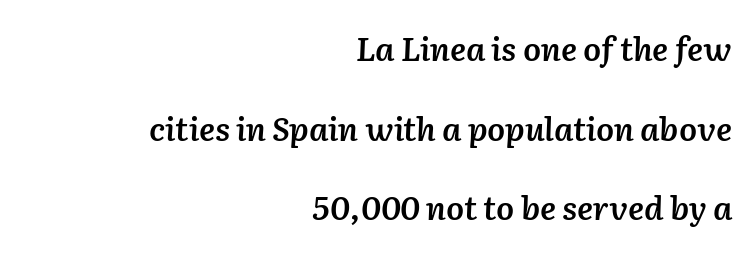
{"italic": "yes", "lean": "right", "slant_degrees": 2, "bold": "semi", "weight": "semibold", "width": "normal", "stroke_contrast": "low", "x_height": "medium", "monospaced": "no", "underline": "no", "align": "right", "line_spacing": "loose", "line_spacing_ratio": 2.49, "letter_spacing": "normal", "letter_spacing_em": 0.0, "glyph_px": 32}
